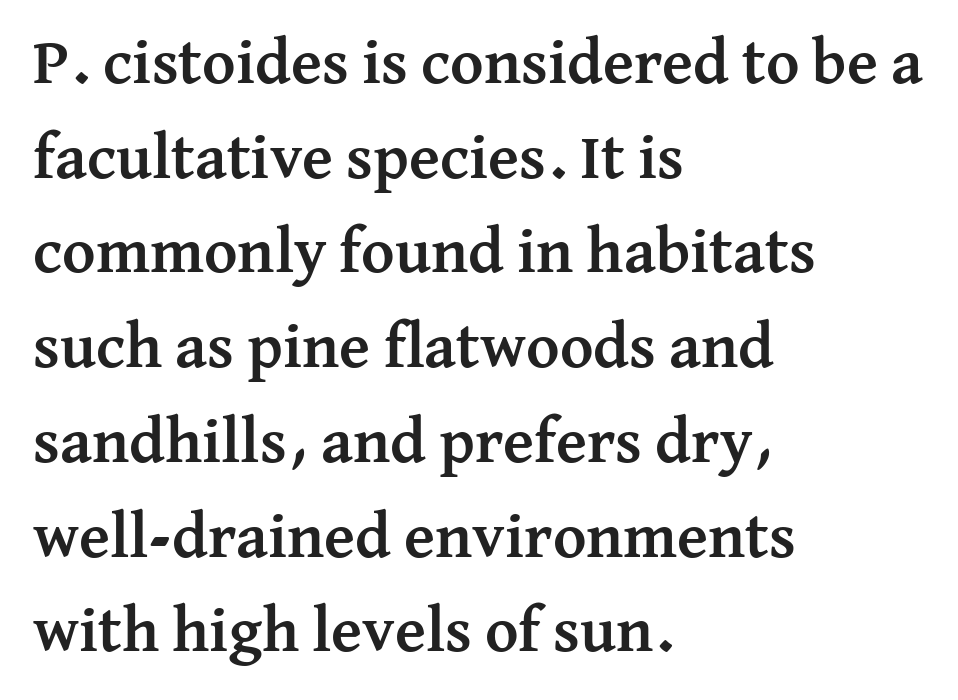
Q: Is the text bold? A: Yes.
Q: Is the text italic (slanted)? A: No, it is upright.
Q: Is the typeface a serif or a sans-serif typeface? A: Serif.
Q: Is the text underlined? A: No.
Q: How is the paragraph aligned? A: Left-aligned.
Q: Is the spacing between letters normal or unusually wide? A: Normal.
Q: Is the spacing between lines tight, normal or loose? A: Normal.
Q: Width (condensed, normal, or wide)? A: Normal.
Q: Stroke contrast? A: Medium.
Q: x-height? A: Medium.
Q: Monospaced? A: No.
